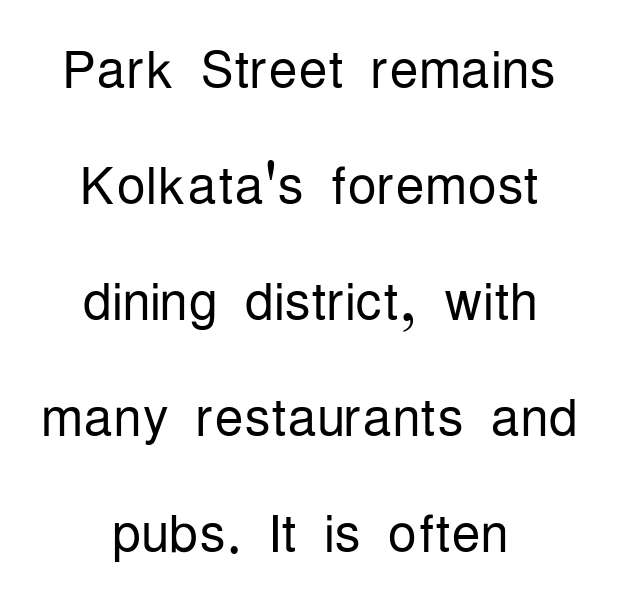
Q: Is the text bold? A: No.
Q: Is the text italic (slanted)? A: No, it is upright.
Q: Is the typeface a serif or a sans-serif typeface? A: Sans-serif.
Q: Is the text underlined? A: No.
Q: How is the paragraph aligned? A: Centered.
Q: Is the spacing between letters normal or unusually wide? A: Normal.
Q: Is the spacing between lines tight, normal or loose? A: Normal.
Q: Width (condensed, normal, or wide)? A: Condensed.
Q: Stroke contrast? A: Low.
Q: x-height? A: Medium.
Q: Monospaced? A: No.
